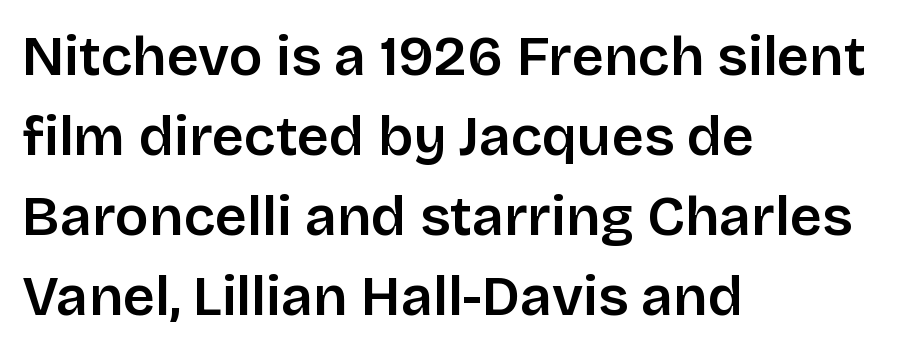
{"serif": "no", "italic": "no", "bold": "semi", "weight": "semibold", "width": "normal", "stroke_contrast": "low", "x_height": "large", "monospaced": "no", "underline": "no", "align": "left", "line_spacing": "normal", "line_spacing_ratio": 1.43, "letter_spacing": "normal", "letter_spacing_em": 0.0, "glyph_px": 56}
